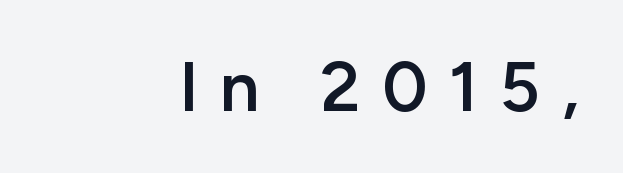
The image shows 70 px semibold sans-serif type, upright; set right-aligned, unusually wide letter spacing (+0.31 em), not underlined; low stroke contrast and a medium x-height.
